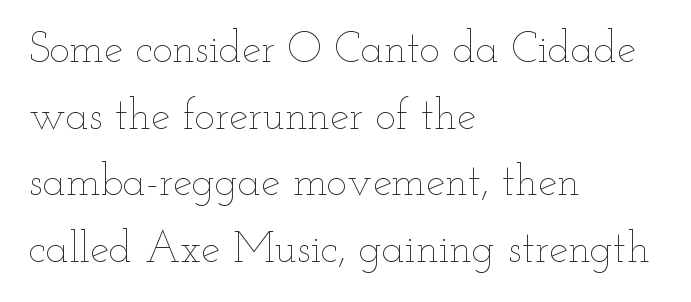
{"italic": "no", "bold": "no", "weight": "thin", "width": "wide", "stroke_contrast": "low", "x_height": "small", "monospaced": "no", "underline": "no", "align": "left", "line_spacing": "normal", "line_spacing_ratio": 1.55, "letter_spacing": "normal", "letter_spacing_em": 0.0, "glyph_px": 43}
